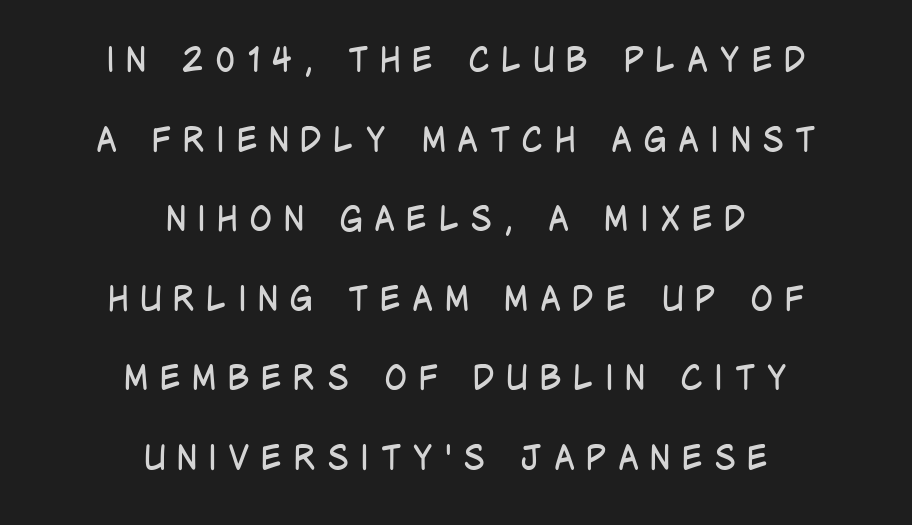
The image shows 34 px regular-weight, condensed sans-serif type, upright; set centered, loose line spacing (2.34x), unusually wide letter spacing (+0.33 em), not underlined; low stroke contrast and a large x-height.
